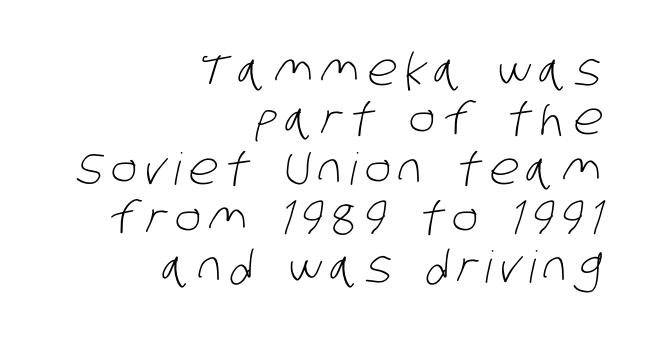
Short and long lines alike share a common ending point at right. The typesetting does not lean heavy: it is not bold. The line-height multiplier appears low, near solid setting. Plain, unruled lines of type.
